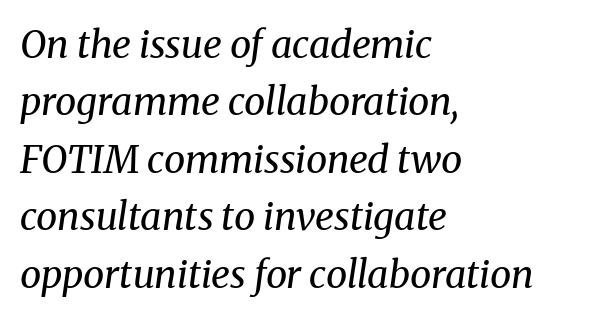
Observe the serifs anchoring each vertical stroke in this sample. Has an underline been added? It has not. Is there much room between lines? A standard amount, neither cramped nor airy. No heavy texture on the line: the type isn't bold. A student would call this left alignment; a typographer would say flush left, rag right. Note the varied advance widths — an 'i' is clearly narrower than an 'm'.
